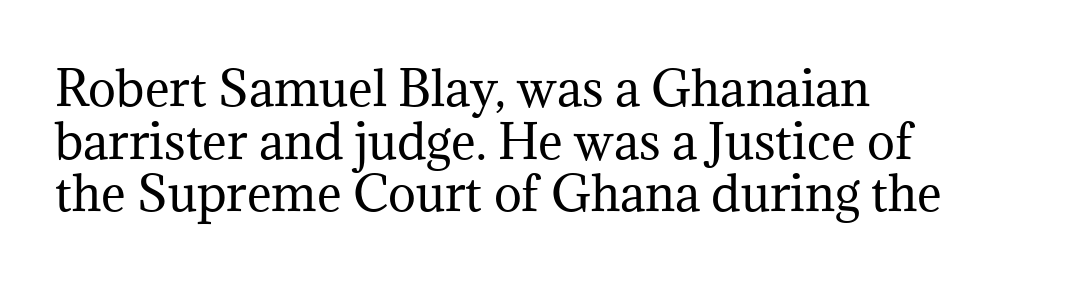
Italic: no, the glyphs are upright roman. The vertical gap from one line to the next is small. Casual observation: everything's shoved over to the left. The passage shown is typed in a proportional face where columns would drift. The tracking reads as untouched default to a designer's eye. Anything drawn beneath the words? Only blank space.
